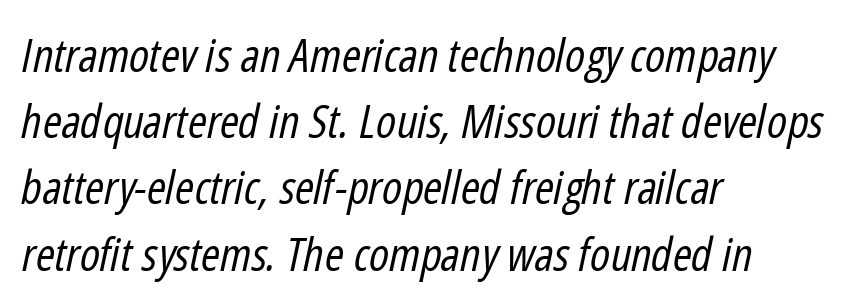
Q: Is the text bold? A: No.
Q: Is the text italic (slanted)? A: Yes, it leans right by about 12 degrees.
Q: Is the text underlined? A: No.
Q: How is the paragraph aligned? A: Left-aligned.
Q: Is the spacing between letters normal or unusually wide? A: Normal.
Q: Is the spacing between lines tight, normal or loose? A: Normal.
Q: Width (condensed, normal, or wide)? A: Condensed.
Q: Stroke contrast? A: Low.
Q: x-height? A: Medium.
Q: Monospaced? A: No.
